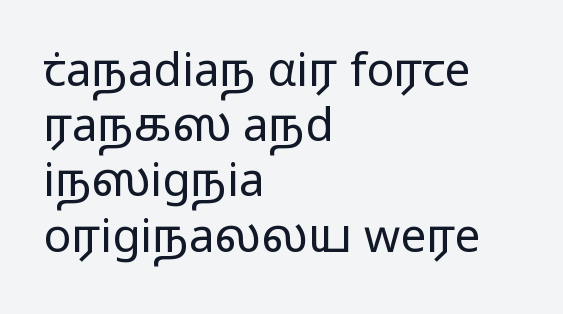
{"serif": "no", "italic": "no", "bold": "no", "weight": "regular", "width": "wide", "stroke_contrast": "low", "x_height": "medium", "monospaced": "no", "underline": "no", "align": "left", "line_spacing_ratio": 1.2, "letter_spacing": "normal", "letter_spacing_em": 0.0, "glyph_px": 46}
